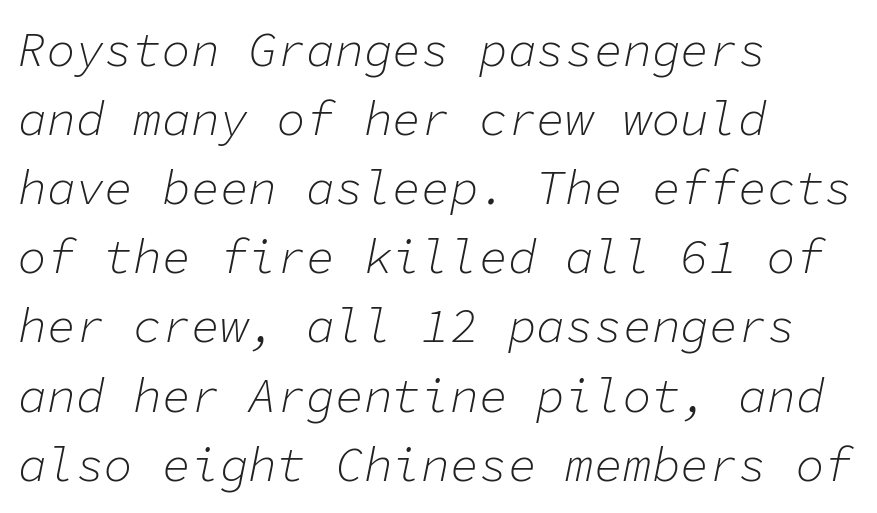
Q: Is the text bold? A: No.
Q: Is the text italic (slanted)? A: Yes, it leans right by about 11 degrees.
Q: Is the text underlined? A: No.
Q: How is the paragraph aligned? A: Left-aligned.
Q: Is the spacing between letters normal or unusually wide? A: Normal.
Q: Is the spacing between lines tight, normal or loose? A: Normal.
Q: Width (condensed, normal, or wide)? A: Normal.
Q: Stroke contrast? A: Low.
Q: x-height? A: Medium.
Q: Monospaced? A: Yes.
